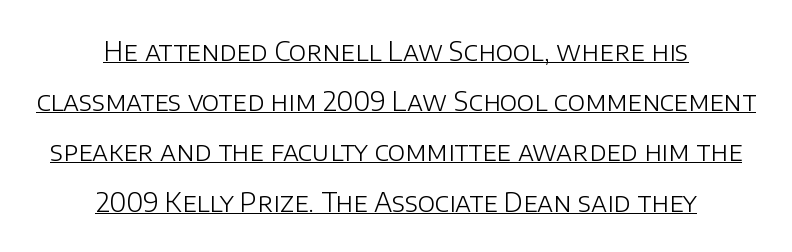
No italicization has been applied; the sample stays upright. Beneath each row of characters lies a ruled line. Leftover space on each line is divided equally before and after the words. The tracking reads as untouched default to a designer's eye. On a weight scale, this lands at 450 or below.
